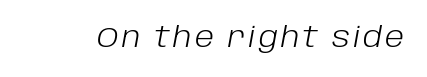
The image shows 29 px light type, italic (leaning right); set not underlined; low stroke contrast and a large x-height.
